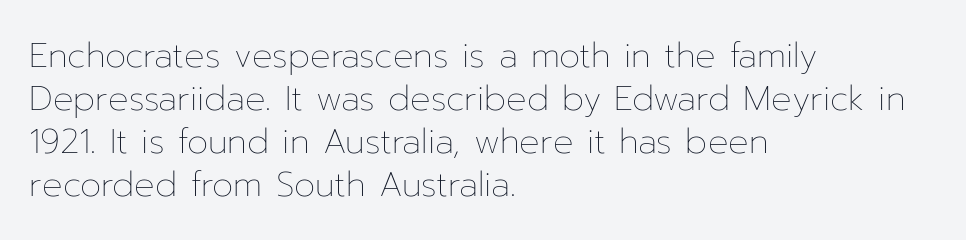
{"italic": "no", "bold": "no", "weight": "thin", "width": "normal", "stroke_contrast": "low", "x_height": "medium", "monospaced": "no", "underline": "no", "align": "left", "line_spacing": "normal", "line_spacing_ratio": 1.26, "letter_spacing": "normal", "letter_spacing_em": 0.0, "glyph_px": 34}
